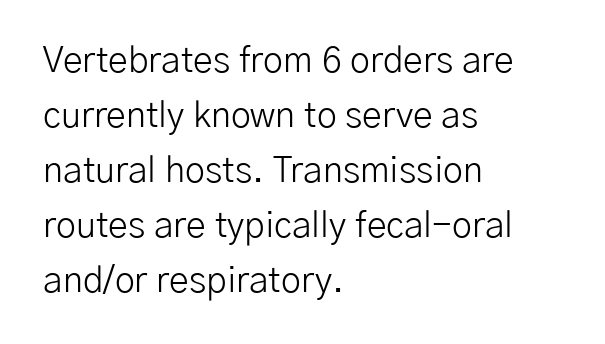
Notice how the stems are strictly vertical — no italics here. One glance says typical: line gaps are just what's usual. Every row of glyphs begins at an identical x-position on the left. To sum up the face: it is a sans, with no serifs. The face used here is proportionally spaced, like ordinary book or web type. No word sits above an underline.
